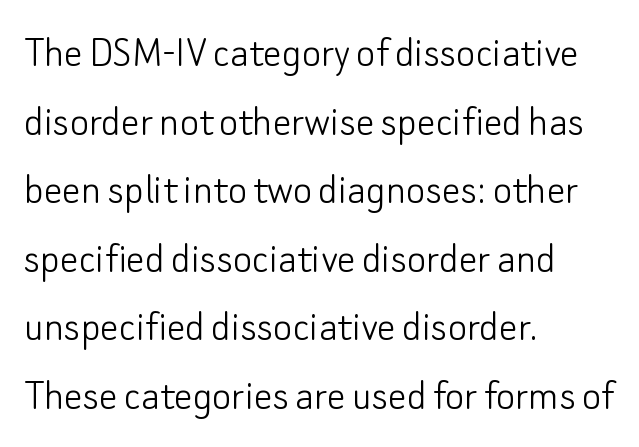
{"serif": "no", "italic": "no", "bold": "no", "weight": "light", "width": "normal", "stroke_contrast": "low", "x_height": "small", "monospaced": "no", "underline": "no", "align": "left", "line_spacing": "normal", "line_spacing_ratio": 1.49, "letter_spacing": "normal", "letter_spacing_em": 0.0, "glyph_px": 46}
